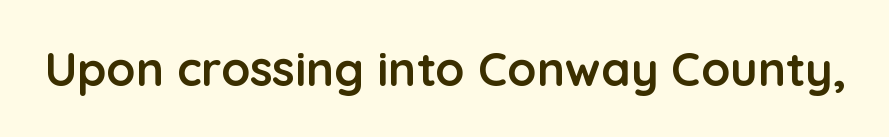
Q: Is the text bold? A: Yes.
Q: Is the text italic (slanted)? A: No, it is upright.
Q: Is the typeface a serif or a sans-serif typeface? A: Sans-serif.
Q: Is the text underlined? A: No.
Q: Is the spacing between letters normal or unusually wide? A: Normal.
Q: Width (condensed, normal, or wide)? A: Normal.
Q: Stroke contrast? A: Low.
Q: x-height? A: Medium.
Q: Monospaced? A: No.
